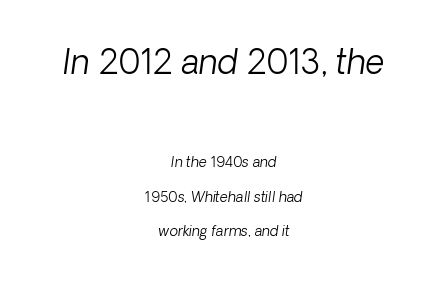
Think standard paragraph weight, or any step lighter than that. Each letter keeps its own natural width here, so spacing adapts to shape. Grotesque or geometric, the face here clearly has no serifs. Caption: upper text group enlarged, lower text group reduced. A bare baseline throughout the passage. The rendering uses a large line-height, opening up the rows.
